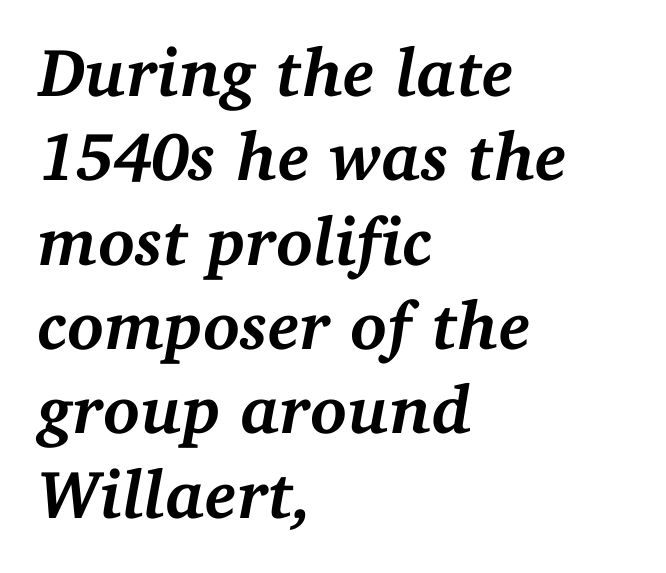
The glyphs look as if they've been sheared to an angle. Horizontal alignment here is leftward, the default for most running prose. The typesetting leans heavy: a genuine bold. Is this a fixed-width face? No — the glyphs have proportional, varying widths. Short note: letters normally spaced.
